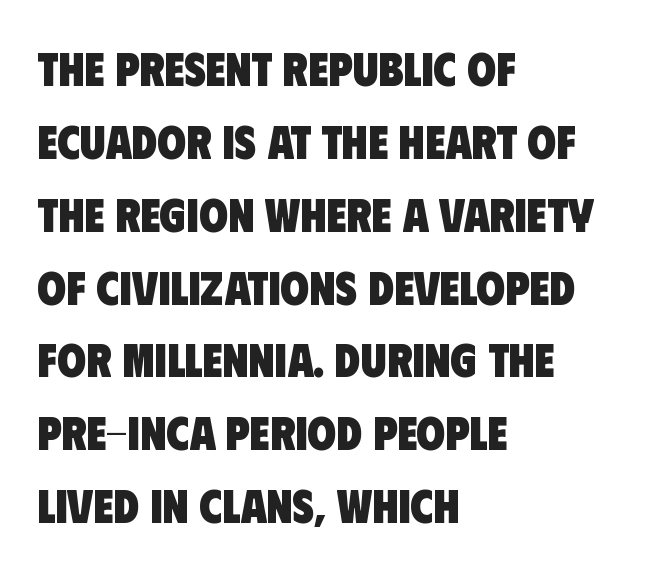
The image shows 47 px heavy, condensed sans-serif type; set left-aligned, normal line spacing (1.55x), normal letter spacing, not underlined; low stroke contrast and a large x-height.
